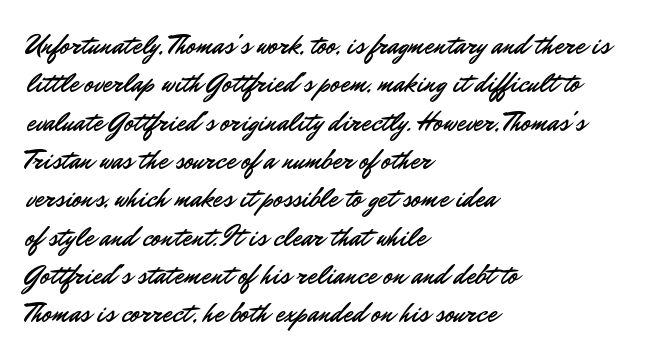
{"underline": "no", "align": "left", "line_spacing": "normal", "line_spacing_ratio": 1.42, "letter_spacing": "normal", "letter_spacing_em": 0.0, "glyph_px": 27}
